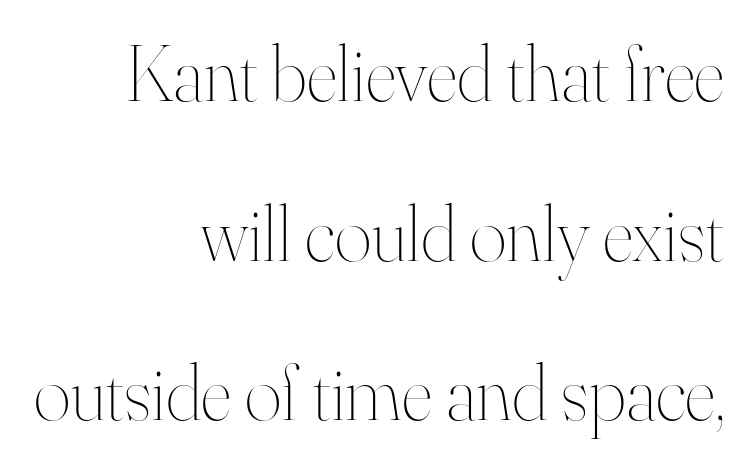
Q: Is the text bold? A: No.
Q: Is the text italic (slanted)? A: No, it is upright.
Q: Is the text underlined? A: No.
Q: How is the paragraph aligned? A: Right-aligned.
Q: Is the spacing between letters normal or unusually wide? A: Normal.
Q: Is the spacing between lines tight, normal or loose? A: Loose.
Q: Width (condensed, normal, or wide)? A: Normal.
Q: Stroke contrast? A: High.
Q: x-height? A: Small.
Q: Monospaced? A: No.
